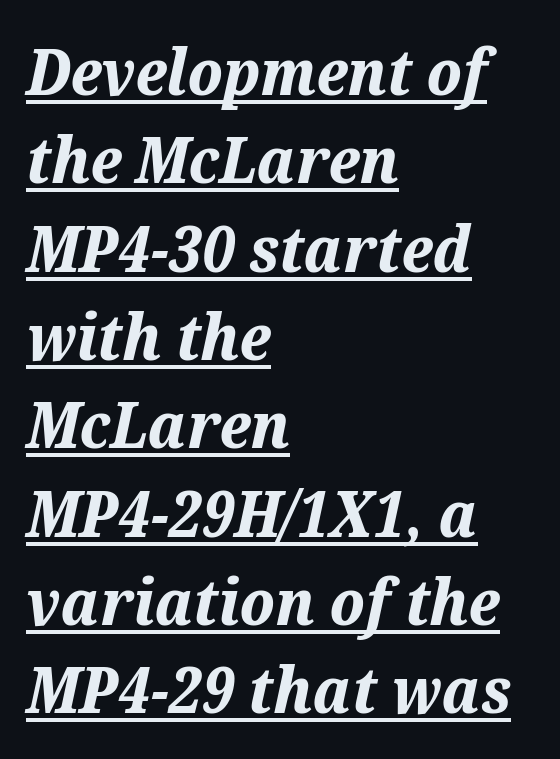
The rendering uses natural spacing where letterforms have individual widths. The text block is weighted toward the left margin, trailing off unevenly rightward. The face used here is rendered with its standard letterfit. The words here are underlined. In terms of leading, this rendering sits right in the middle. This is heavy type, rendered in bold.
